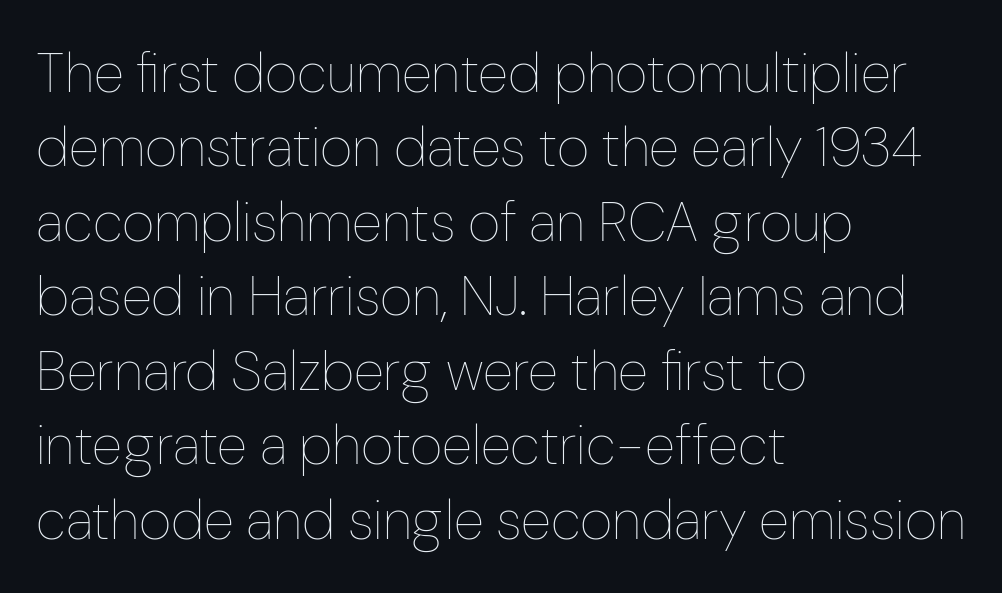
Leftover space on each line is placed entirely after the last word. Italic: no, the glyphs are upright roman. The strokes carry an ordinary text weight at most. A typesetter would call this proportional, since set widths differ per character.
